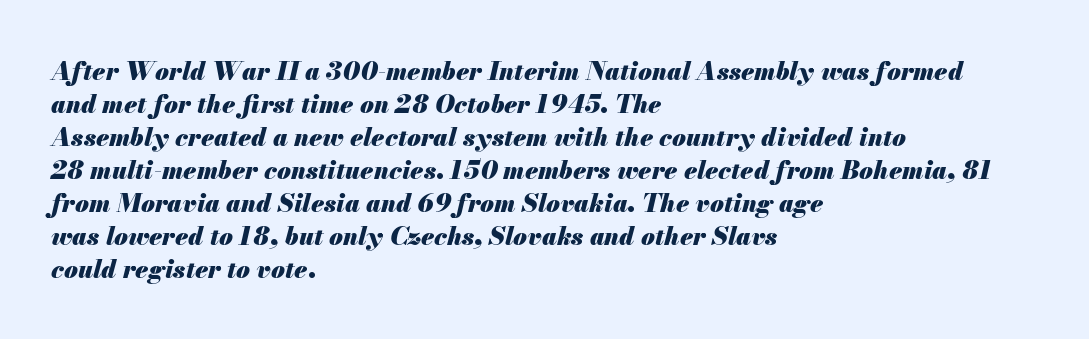
{"italic": "yes", "lean": "right", "slant_degrees": 13, "bold": "yes", "underline": "no", "align": "left", "line_spacing": "normal", "line_spacing_ratio": 1.32, "letter_spacing": "normal", "letter_spacing_em": 0.0, "glyph_px": 25}
